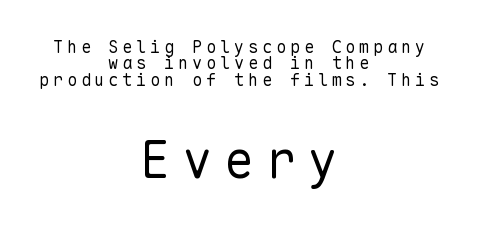
The horizontal fit of the characters is loose and conspicuously gappy. The vertical gap from one line to the next is small. Does the type have serifs? No, each stem ends abruptly. Descenders are the only things crossing below the line.
